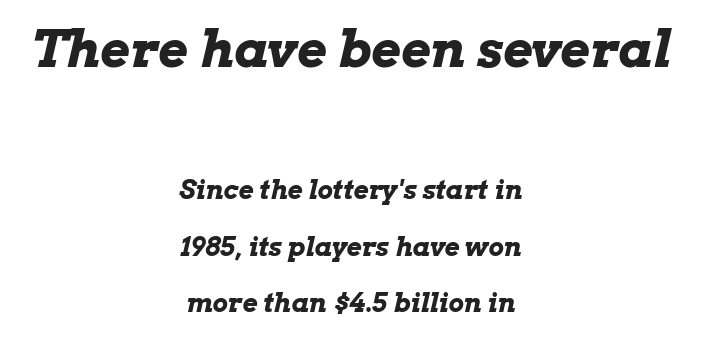
Q: Is the text bold? A: Yes.
Q: Is the text italic (slanted)? A: Yes, it leans right by about 13 degrees.
Q: Is the text underlined? A: No.
Q: How is the paragraph aligned? A: Centered.
Q: Is the spacing between letters normal or unusually wide? A: Normal.
Q: Is the spacing between lines tight, normal or loose? A: Loose.
Q: Which block of text is set in a larger size, the first (top) or the second (bottom)? A: The first (top) one.
Q: Width (condensed, normal, or wide)? A: Wide.
Q: Stroke contrast? A: Low.
Q: x-height? A: Medium.
Q: Monospaced? A: No.
